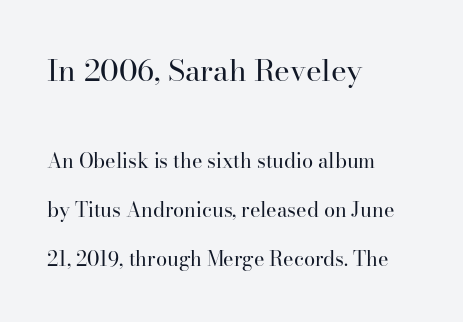
Q: Is the text bold? A: No.
Q: Is the text italic (slanted)? A: No, it is upright.
Q: Is the typeface a serif or a sans-serif typeface? A: Serif.
Q: Is the text underlined? A: No.
Q: How is the paragraph aligned? A: Left-aligned.
Q: Is the spacing between letters normal or unusually wide? A: Normal.
Q: Is the spacing between lines tight, normal or loose? A: Loose.
Q: Which block of text is set in a larger size, the first (top) or the second (bottom)? A: The first (top) one.
Q: Width (condensed, normal, or wide)? A: Normal.
Q: Stroke contrast? A: High.
Q: x-height? A: Small.
Q: Monospaced? A: No.
